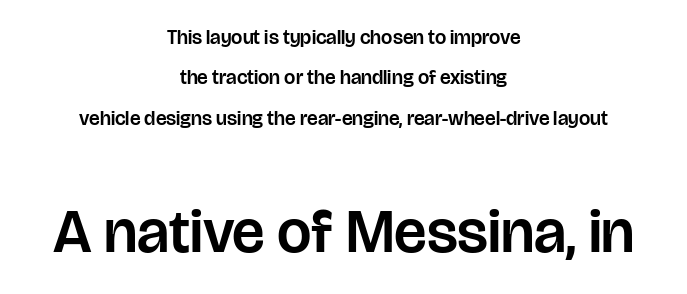
Notice how the passage keeps no hard edge, just a central spine. The gaps between neighbouring characters are ordinary and unremarkable. Character widths vary here, with narrow letters taking less room than wide ones. The lower block of text is set noticeably larger than the block above it. Reading down the column, the eye jumps a long way to each next line.
